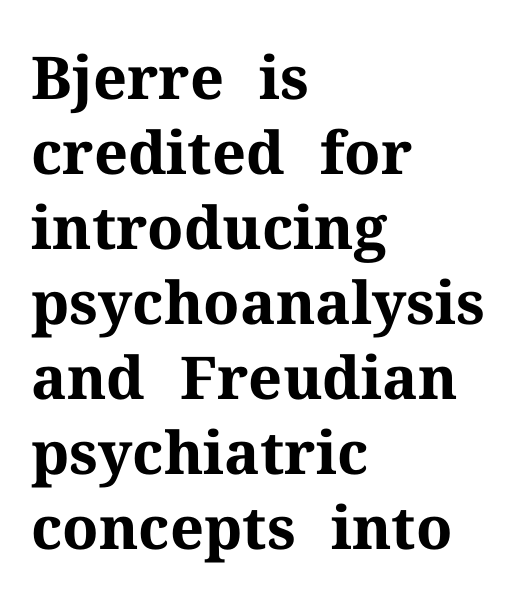
Q: Is the text bold? A: Yes.
Q: Is the text italic (slanted)? A: No, it is upright.
Q: Is the typeface a serif or a sans-serif typeface? A: Serif.
Q: Is the text underlined? A: No.
Q: How is the paragraph aligned? A: Left-aligned.
Q: Is the spacing between letters normal or unusually wide? A: Normal.
Q: Is the spacing between lines tight, normal or loose? A: Normal.
Q: Width (condensed, normal, or wide)? A: Normal.
Q: Stroke contrast? A: Medium.
Q: x-height? A: Medium.
Q: Monospaced? A: No.
